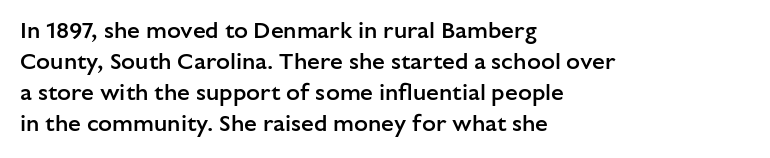
Q: Is the text bold? A: Semi-bold.
Q: Is the text italic (slanted)? A: No, it is upright.
Q: Is the text underlined? A: No.
Q: How is the paragraph aligned? A: Left-aligned.
Q: Is the spacing between letters normal or unusually wide? A: Normal.
Q: Is the spacing between lines tight, normal or loose? A: Normal.
